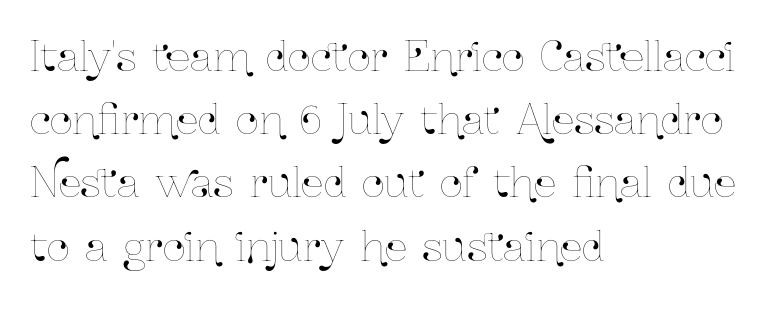
The image shows 40 px condensed type, upright; set left-aligned, normal line spacing (1.58x), normal letter spacing, not underlined; low stroke contrast and a medium x-height.
